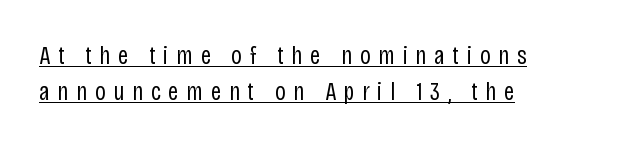
Q: Is the text bold? A: No.
Q: Is the text italic (slanted)? A: No, it is upright.
Q: Is the text underlined? A: Yes.
Q: How is the paragraph aligned? A: Left-aligned.
Q: Is the spacing between letters normal or unusually wide? A: Unusually wide.
Q: Is the spacing between lines tight, normal or loose? A: Normal.
